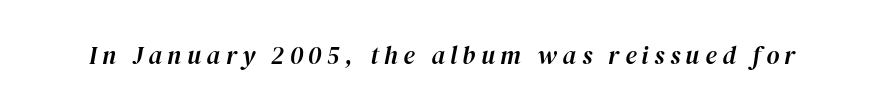
The typography opts for an oblique posture over an upright one. The words here are not underlined. The letterforms stand isolated, each surrounded by extra space.
